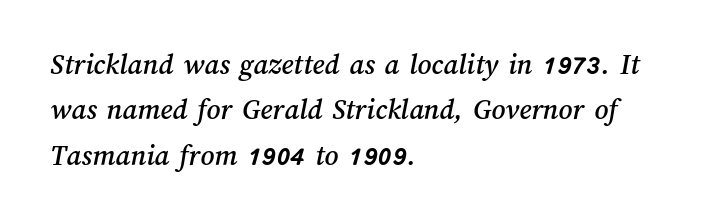
{"width": "normal", "stroke_contrast": "medium", "x_height": "medium", "monospaced": "no", "underline": "no", "align": "left", "line_spacing": "normal", "line_spacing_ratio": 1.51, "letter_spacing": "normal", "letter_spacing_em": 0.0, "glyph_px": 30}
